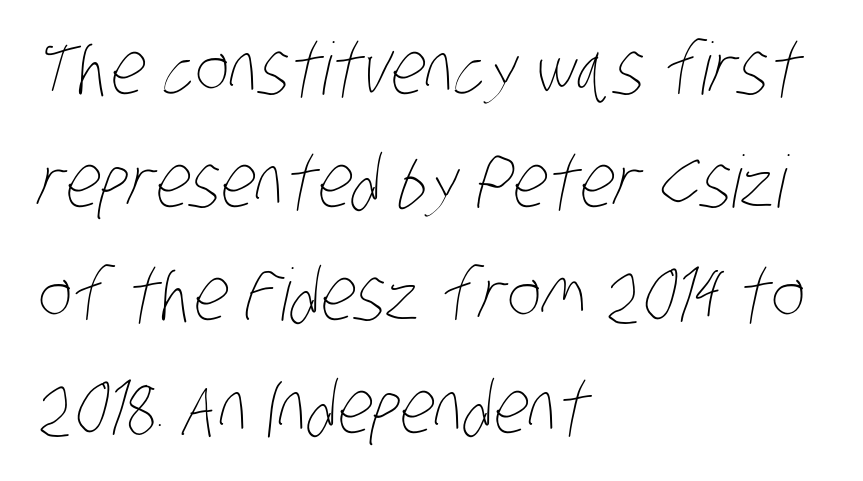
The image shows 72 px thin, condensed type; set left-aligned, normal line spacing (1.57x), normal letter spacing, not underlined; low stroke contrast and a large x-height.
